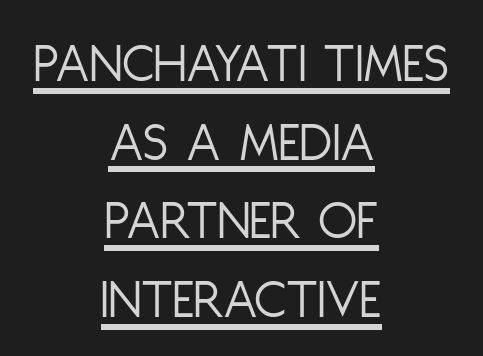
The image shows 57 px light, condensed sans-serif type, upright; set centered, normal line spacing (1.38x), normal letter spacing, underlined; low stroke contrast and a large x-height.
